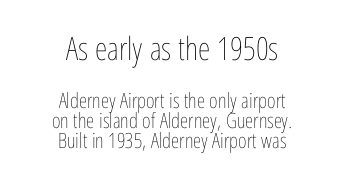
Notice how the passage keeps no hard edge, just a central spine. These lines huddle together more closely than default settings would place them. This rendering features lettering with no underline. Inter-character spacing is left at the font's built-in metrics. These lines were composed using upright roman letters. Does the bottom block carry the larger type? No, the top block does.
